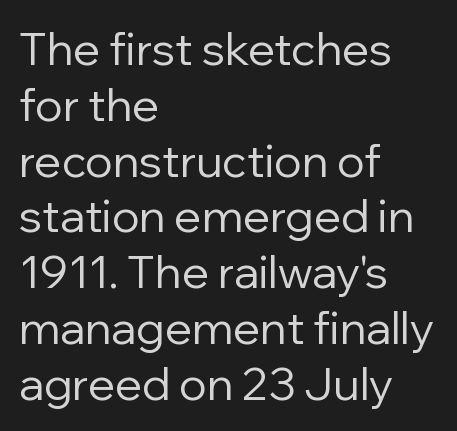
Q: Is the text bold? A: No.
Q: Is the text italic (slanted)? A: No, it is upright.
Q: Is the typeface a serif or a sans-serif typeface? A: Sans-serif.
Q: Is the text underlined? A: No.
Q: How is the paragraph aligned? A: Left-aligned.
Q: Is the spacing between letters normal or unusually wide? A: Normal.
Q: Width (condensed, normal, or wide)? A: Normal.
Q: Stroke contrast? A: Low.
Q: x-height? A: Medium.
Q: Monospaced? A: No.
